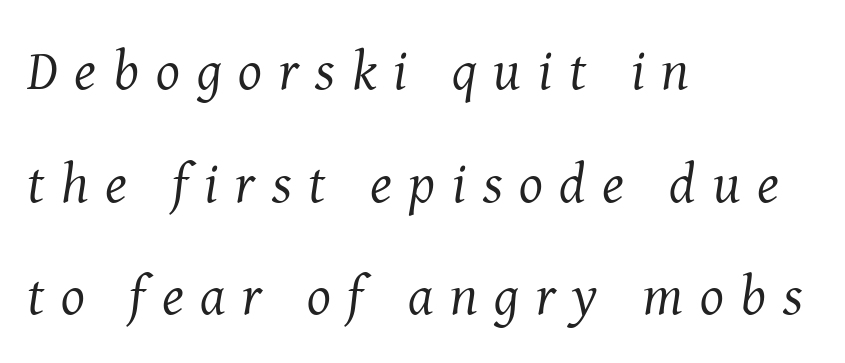
{"serif": "yes", "italic": "yes", "lean": "right", "slant_degrees": 8, "bold": "no", "weight": "regular", "width": "normal", "stroke_contrast": "medium", "x_height": "medium", "monospaced": "no", "underline": "no", "align": "left", "line_spacing": "loose", "line_spacing_ratio": 2.01, "letter_spacing": "wide", "letter_spacing_em": 0.3, "glyph_px": 56}
